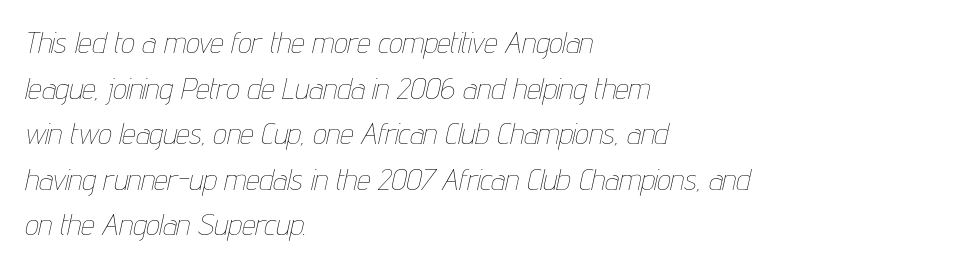
Q: Is the text bold? A: No.
Q: Is the text italic (slanted)? A: Yes, it leans right by about 12 degrees.
Q: Is the text underlined? A: No.
Q: How is the paragraph aligned? A: Left-aligned.
Q: Is the spacing between letters normal or unusually wide? A: Normal.
Q: Is the spacing between lines tight, normal or loose? A: Normal.
Q: Width (condensed, normal, or wide)? A: Condensed.
Q: Stroke contrast? A: Low.
Q: x-height? A: Medium.
Q: Monospaced? A: No.
